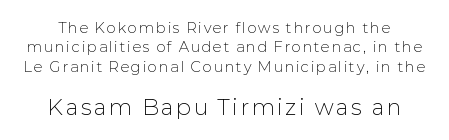
{"italic": "no", "bold": "no", "underline": "no", "line_spacing": "normal", "line_spacing_ratio": 1.39, "larger_block": "second", "size_ratio": 1.5, "glyph_px": 21}
